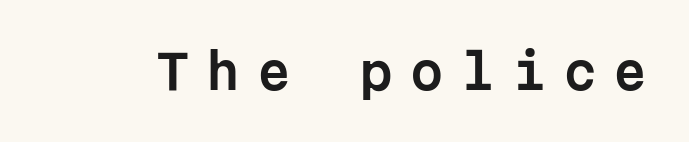
The image shows 48 px sans-serif type, upright, monospaced; set unusually wide letter spacing (+0.36 em), not underlined; low stroke contrast and a medium x-height.
